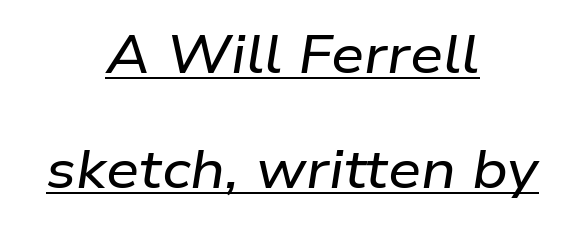
Q: Is the text italic (slanted)? A: Yes, it leans right by about 9 degrees.
Q: Is the text underlined? A: Yes.
Q: How is the paragraph aligned? A: Centered.
Q: Is the spacing between letters normal or unusually wide? A: Normal.
Q: Is the spacing between lines tight, normal or loose? A: Loose.
Q: Width (condensed, normal, or wide)? A: Wide.
Q: Stroke contrast? A: Low.
Q: x-height? A: Medium.
Q: Monospaced? A: No.
